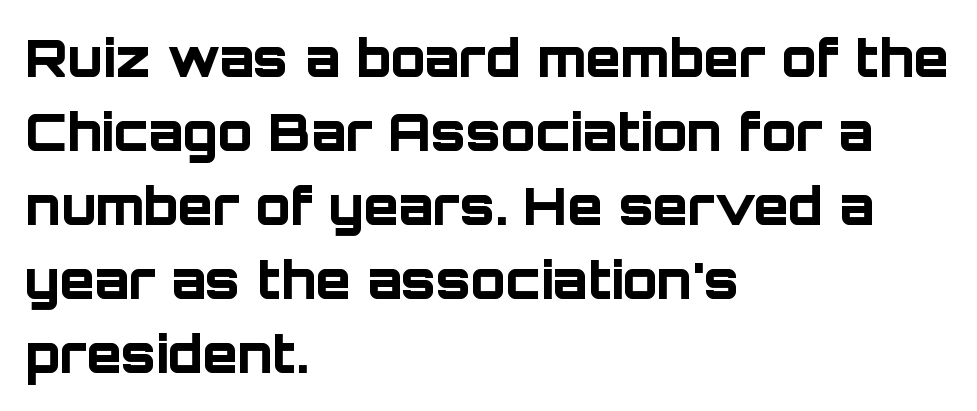
Q: Is the text bold? A: Yes.
Q: Is the text italic (slanted)? A: No, it is upright.
Q: Is the typeface a serif or a sans-serif typeface? A: Sans-serif.
Q: Is the text underlined? A: No.
Q: How is the paragraph aligned? A: Left-aligned.
Q: Is the spacing between letters normal or unusually wide? A: Normal.
Q: Is the spacing between lines tight, normal or loose? A: Normal.
Q: Width (condensed, normal, or wide)? A: Normal.
Q: Stroke contrast? A: Low.
Q: x-height? A: Large.
Q: Monospaced? A: No.
